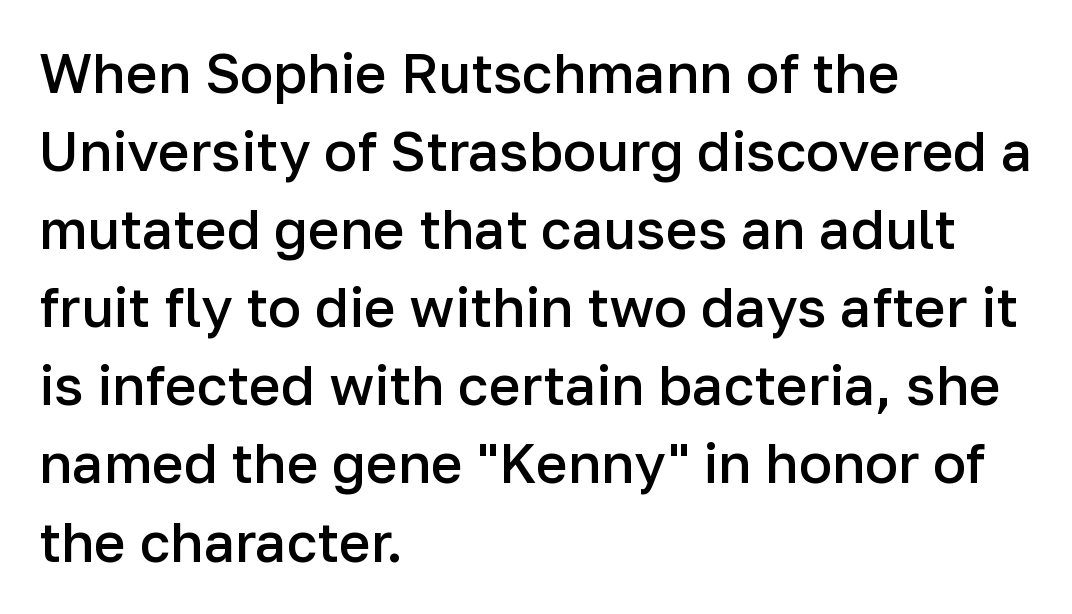
Q: Is the text bold? A: Semi-bold.
Q: Is the text italic (slanted)? A: No, it is upright.
Q: Is the typeface a serif or a sans-serif typeface? A: Sans-serif.
Q: Is the text underlined? A: No.
Q: How is the paragraph aligned? A: Left-aligned.
Q: Is the spacing between letters normal or unusually wide? A: Normal.
Q: Is the spacing between lines tight, normal or loose? A: Normal.
Q: Width (condensed, normal, or wide)? A: Normal.
Q: Stroke contrast? A: Low.
Q: x-height? A: Medium.
Q: Monospaced? A: No.
